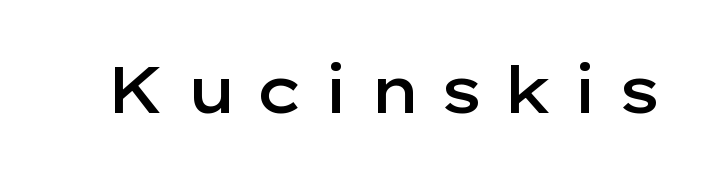
Posture: upright roman. You can tell from the bare stems that sans-serif type was used. These lines are rendered in a variable-pitch font. Typographic density is moderately raised because the face is semibold. This rendering widens character spacing well past its baseline value. The glyphs are unaccompanied by any horizontal stroke below them.
